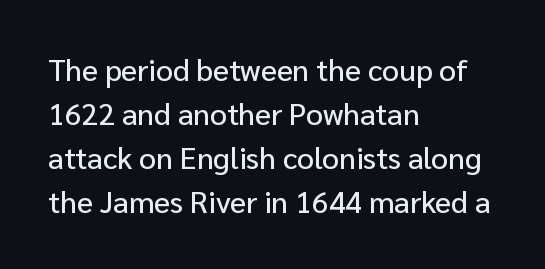
{"serif": "no", "italic": "no", "width": "normal", "stroke_contrast": "low", "x_height": "medium", "monospaced": "no", "underline": "no", "align": "left", "line_spacing": "normal", "line_spacing_ratio": 1.47, "letter_spacing": "normal", "letter_spacing_em": 0.0, "glyph_px": 30}
